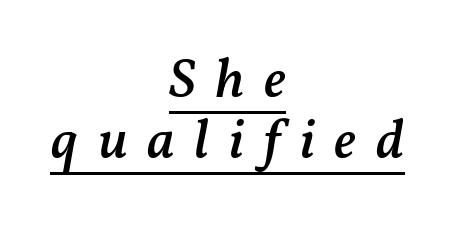
{"italic": "yes", "lean": "right", "slant_degrees": 11, "bold": "semi", "weight": "semibold", "width": "normal", "stroke_contrast": "medium", "x_height": "medium", "monospaced": "no", "underline": "yes", "align": "center", "line_spacing": "tight", "line_spacing_ratio": 1.09, "letter_spacing": "wide", "letter_spacing_em": 0.35, "glyph_px": 56}
